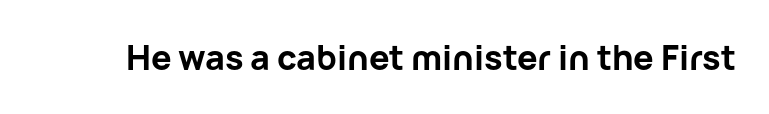
Q: Is the text bold? A: Yes.
Q: Is the text italic (slanted)? A: No, it is upright.
Q: Is the typeface a serif or a sans-serif typeface? A: Sans-serif.
Q: Is the text underlined? A: No.
Q: Is the spacing between letters normal or unusually wide? A: Normal.
Q: Width (condensed, normal, or wide)? A: Normal.
Q: Stroke contrast? A: Low.
Q: x-height? A: Medium.
Q: Monospaced? A: No.
